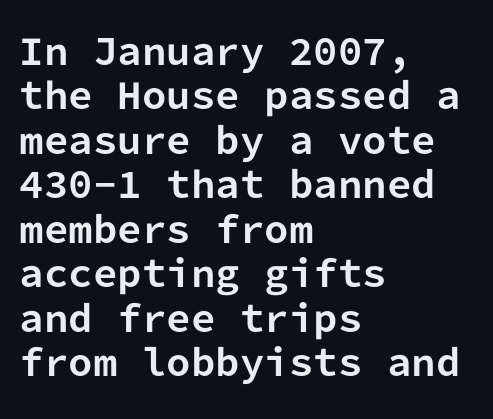
Q: Is the text bold? A: Yes.
Q: Is the text italic (slanted)? A: No, it is upright.
Q: Is the typeface a serif or a sans-serif typeface? A: Sans-serif.
Q: Is the text underlined? A: No.
Q: How is the paragraph aligned? A: Left-aligned.
Q: Is the spacing between letters normal or unusually wide? A: Normal.
Q: Is the spacing between lines tight, normal or loose? A: Normal.
Q: Width (condensed, normal, or wide)? A: Normal.
Q: Stroke contrast? A: Low.
Q: x-height? A: Medium.
Q: Monospaced? A: Yes.
